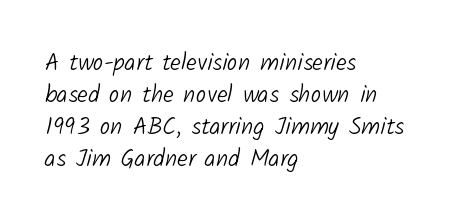
Q: Is the text bold? A: No.
Q: Is the text underlined? A: No.
Q: How is the paragraph aligned? A: Left-aligned.
Q: Is the spacing between letters normal or unusually wide? A: Normal.
Q: Is the spacing between lines tight, normal or loose? A: Normal.
